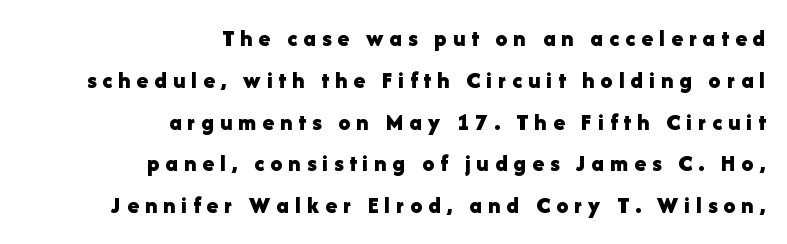
{"italic": "no", "bold": "yes", "underline": "no", "align": "right", "line_spacing_ratio": 1.74, "letter_spacing": "wide", "letter_spacing_em": 0.25, "glyph_px": 24}
